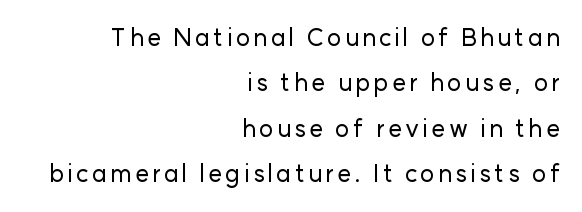
The image shows 24 px text type, upright; set right-aligned, line spacing 1.89x, not underlined.
